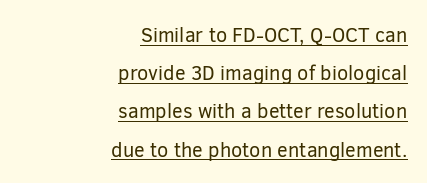
Q: Is the text bold? A: No.
Q: Is the text italic (slanted)? A: No, it is upright.
Q: Is the text underlined? A: Yes.
Q: How is the paragraph aligned? A: Right-aligned.
Q: Is the spacing between letters normal or unusually wide? A: Normal.
Q: Is the spacing between lines tight, normal or loose? A: Loose.
